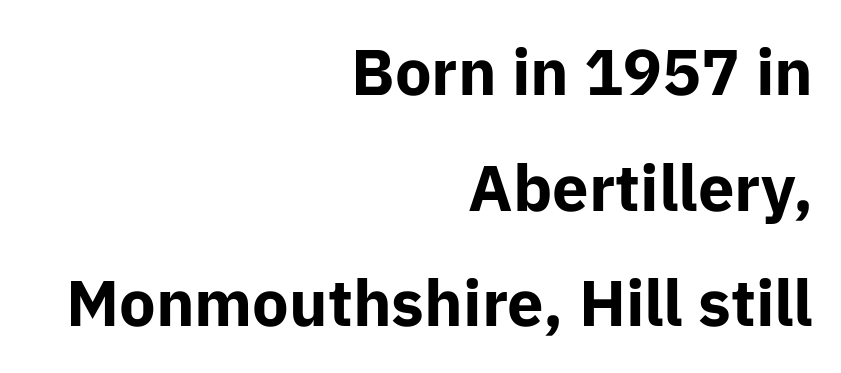
{"serif": "no", "italic": "no", "bold": "yes", "weight": "bold", "width": "normal", "stroke_contrast": "low", "x_height": "medium", "monospaced": "no", "underline": "no", "align": "right", "line_spacing_ratio": 1.78, "letter_spacing": "normal", "letter_spacing_em": 0.0, "glyph_px": 65}
